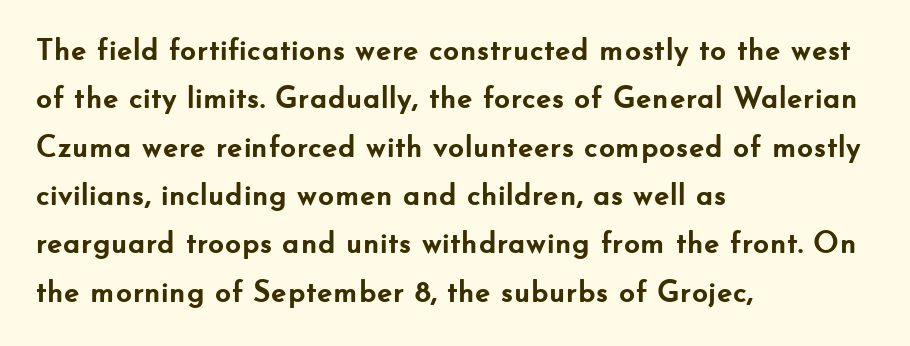
The image shows 31 px semibold sans-serif type, upright; set left-aligned, normal line spacing (1.56x), normal letter spacing, not underlined; low stroke contrast and a small x-height.
